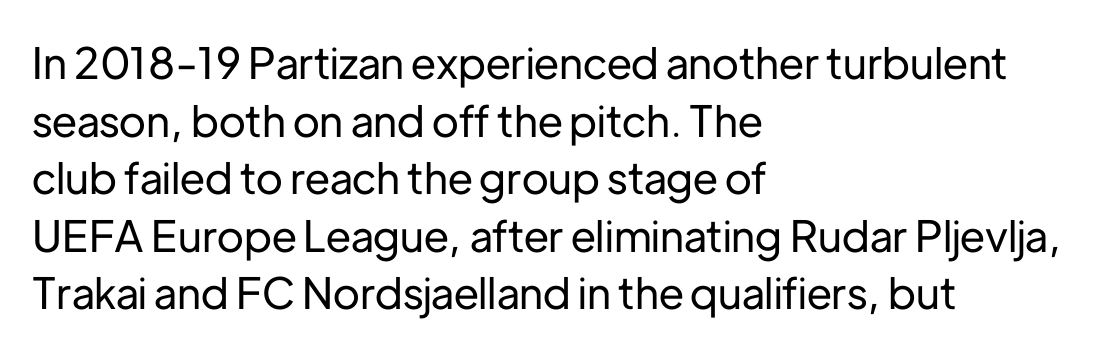
{"serif": "no", "italic": "no", "width": "normal", "stroke_contrast": "low", "x_height": "medium", "monospaced": "no", "underline": "no", "align": "left", "line_spacing": "normal", "line_spacing_ratio": 1.34, "letter_spacing": "normal", "letter_spacing_em": 0.0, "glyph_px": 43}
